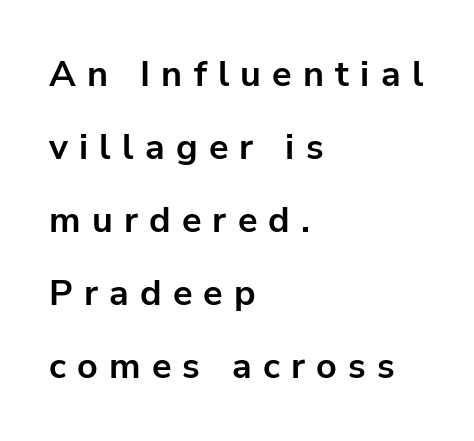
Airy leading. Descenders are the only things crossing below the line. Is this a sans? Yes — the strokes have no serifs. These lines have a slow, spaced-out rhythm from letter to letter. The rag falls on the right side of this text block.
